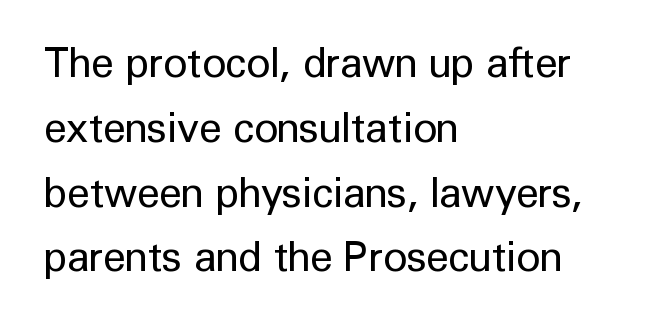
Q: Is the text bold? A: No.
Q: Is the text italic (slanted)? A: No, it is upright.
Q: Is the typeface a serif or a sans-serif typeface? A: Sans-serif.
Q: Is the text underlined? A: No.
Q: How is the paragraph aligned? A: Left-aligned.
Q: Is the spacing between letters normal or unusually wide? A: Normal.
Q: Is the spacing between lines tight, normal or loose? A: Normal.
Q: Width (condensed, normal, or wide)? A: Normal.
Q: Stroke contrast? A: Low.
Q: x-height? A: Medium.
Q: Monospaced? A: No.
